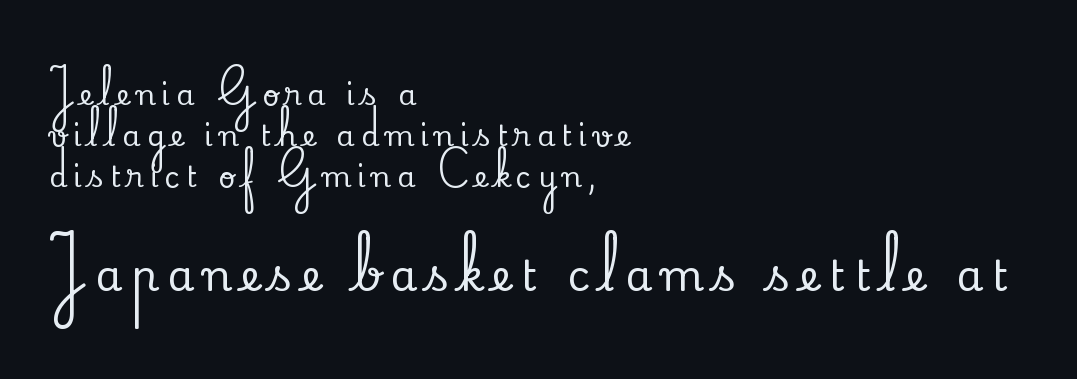
Q: Is the text italic (slanted)? A: No, it is upright.
Q: Is the typeface a serif or a sans-serif typeface? A: Serif.
Q: Is the text underlined? A: No.
Q: How is the paragraph aligned? A: Left-aligned.
Q: Is the spacing between letters normal or unusually wide? A: Unusually wide.
Q: Is the spacing between lines tight, normal or loose? A: Normal.
Q: Which block of text is set in a larger size, the first (top) or the second (bottom)? A: The second (bottom) one.
Q: Width (condensed, normal, or wide)? A: Normal.
Q: Stroke contrast? A: Low.
Q: x-height? A: Small.
Q: Monospaced? A: No.
